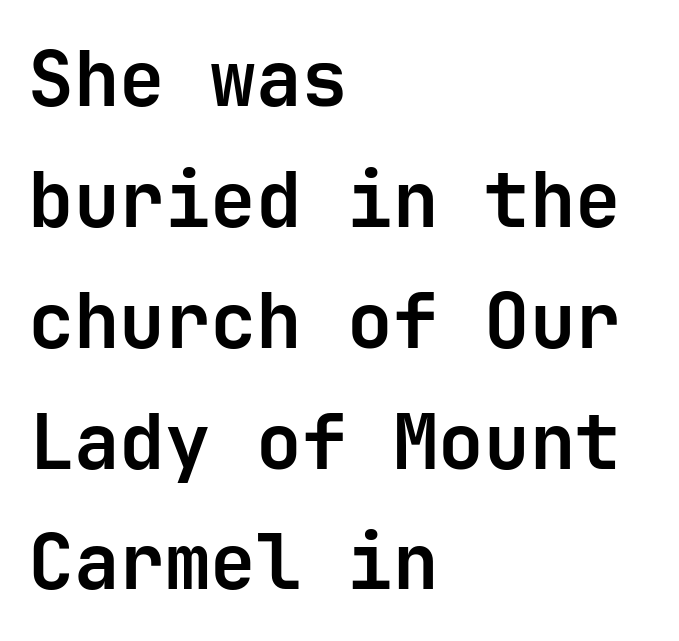
The image shows 76 px bold sans-serif type, upright, monospaced; set left-aligned, normal line spacing (1.59x), normal letter spacing, not underlined; low stroke contrast and a medium x-height.
